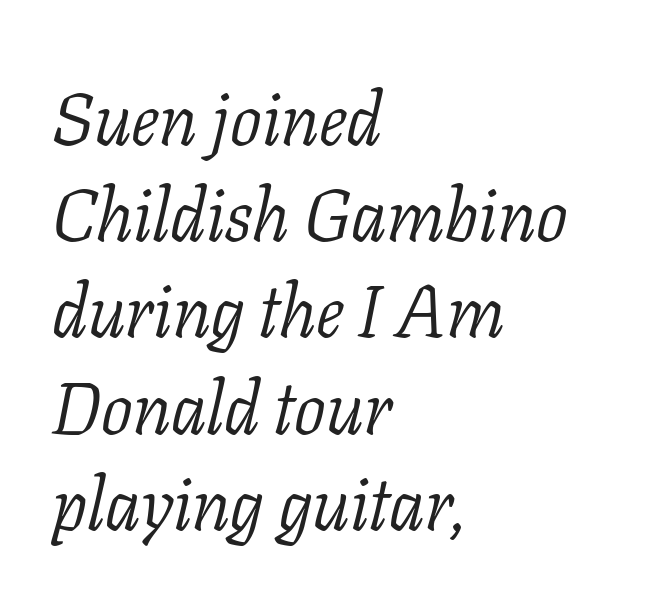
Q: Is the text bold? A: No.
Q: Is the text italic (slanted)? A: Yes, it leans right by about 11 degrees.
Q: Is the typeface a serif or a sans-serif typeface? A: Serif.
Q: Is the text underlined? A: No.
Q: How is the paragraph aligned? A: Left-aligned.
Q: Is the spacing between letters normal or unusually wide? A: Normal.
Q: Is the spacing between lines tight, normal or loose? A: Normal.
Q: Width (condensed, normal, or wide)? A: Normal.
Q: Stroke contrast? A: Low.
Q: x-height? A: Medium.
Q: Monospaced? A: No.
